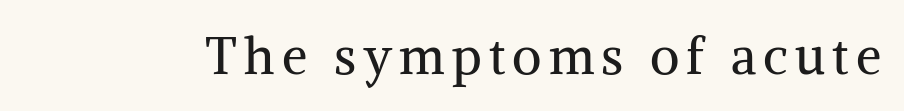
Q: Is the text bold? A: No.
Q: Is the text italic (slanted)? A: No, it is upright.
Q: Is the typeface a serif or a sans-serif typeface? A: Serif.
Q: Is the text underlined? A: No.
Q: Width (condensed, normal, or wide)? A: Normal.
Q: Stroke contrast? A: Medium.
Q: x-height? A: Medium.
Q: Monospaced? A: No.
